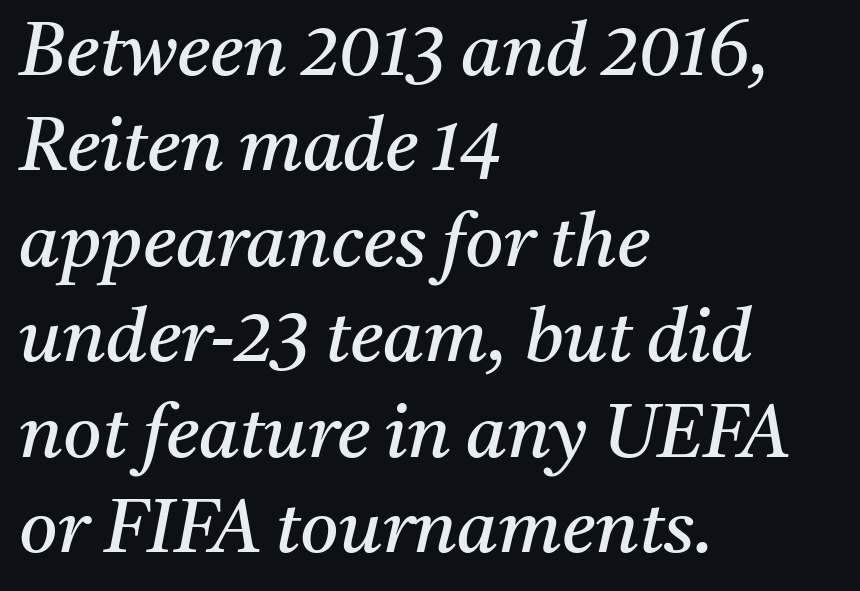
{"serif": "yes", "italic": "yes", "lean": "right", "slant_degrees": 11, "bold": "no", "weight": "regular", "width": "normal", "stroke_contrast": "medium", "x_height": "medium", "monospaced": "no", "underline": "no", "align": "left", "line_spacing": "normal", "line_spacing_ratio": 1.29, "letter_spacing": "normal", "letter_spacing_em": 0.0, "glyph_px": 74}
